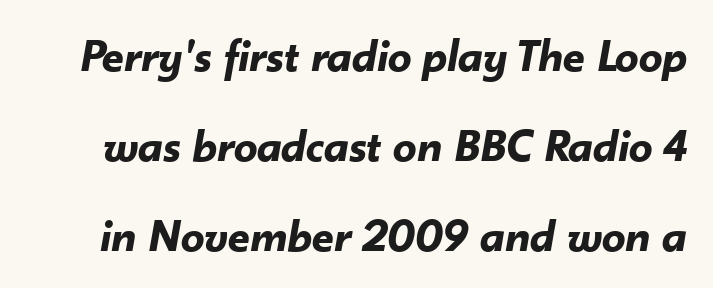
{"italic": "yes", "lean": "right", "slant_degrees": 10, "bold": "yes", "weight": "bold", "width": "normal", "stroke_contrast": "low", "x_height": "small", "monospaced": "no", "underline": "no", "line_spacing": "loose", "line_spacing_ratio": 1.91, "letter_spacing": "normal", "letter_spacing_em": 0.0, "glyph_px": 47}
